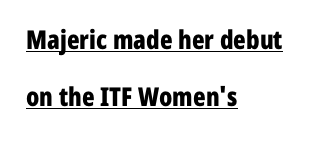
Is there any slant? The stems are plumb. Is the type bold? Yes — the strokes are clearly thick and heavy. Letter spacing: default. The text block is weighted toward the left margin, trailing off unevenly rightward. The space between consecutive lines is lavish.
